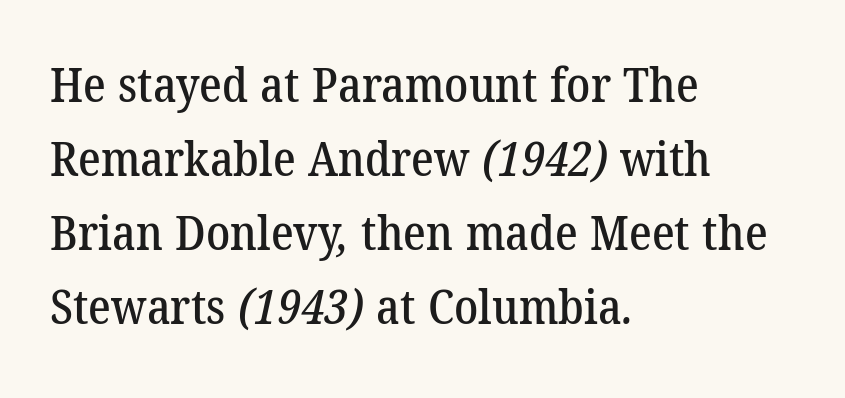
Q: Is the typeface a serif or a sans-serif typeface? A: Serif.
Q: Is the text underlined? A: No.
Q: How is the paragraph aligned? A: Left-aligned.
Q: Is the spacing between letters normal or unusually wide? A: Normal.
Q: Is the spacing between lines tight, normal or loose? A: Normal.
Q: Width (condensed, normal, or wide)? A: Normal.
Q: Stroke contrast? A: Low.
Q: x-height? A: Medium.
Q: Monospaced? A: No.
